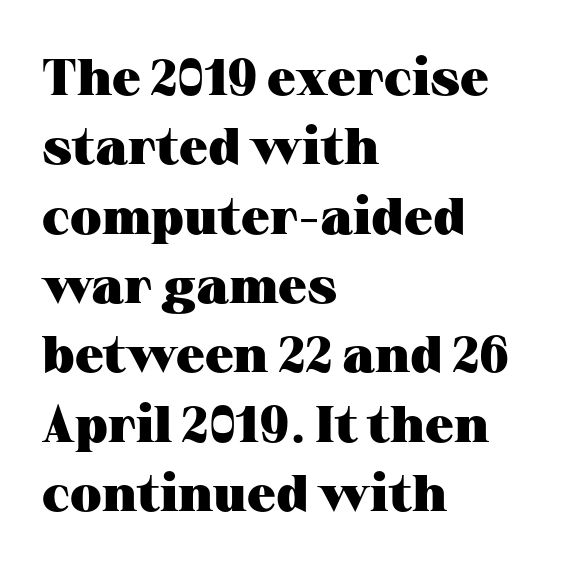
The letters stand upright; this is a roman face. Observe the serifs anchoring each vertical stroke in this sample. Each row of text sits above clean, open space. Weight check: bold — yes, fully. The letters sit at their default tracking, neither squeezed nor spread. Compared with typical paragraphs, the rows here are spaced about the same.
